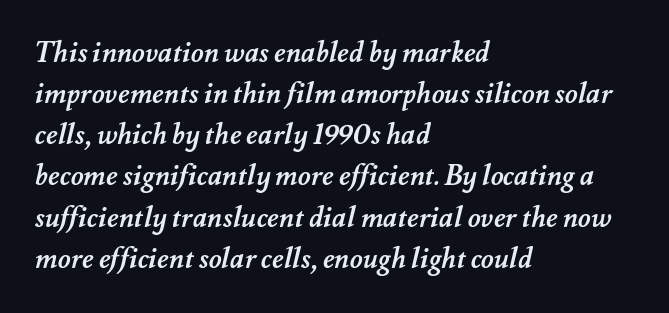
The image shows 28 px semibold type; set left-aligned, normal line spacing (1.47x), normal letter spacing, not underlined; medium stroke contrast and a small x-height.
